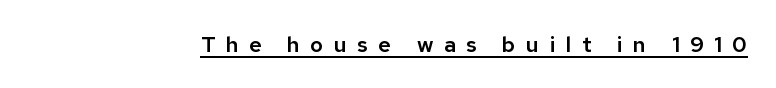
{"italic": "no", "underline": "yes", "letter_spacing": "wide", "letter_spacing_em": 0.47, "glyph_px": 22}
